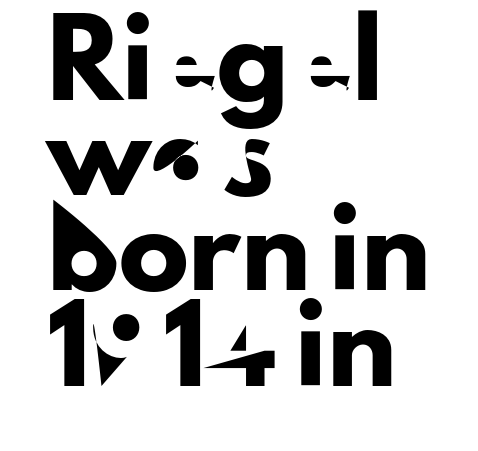
The face used here is proportionally spaced, like ordinary book or web type. These lines are set flush left with a ragged right edge. Honestly, there is no underline to notice here at all. The face used here is a sans, in the tradition of grotesques and geometrics. This rendering leaves character spacing at its baseline value. The specimen reads as upright at a glance.
